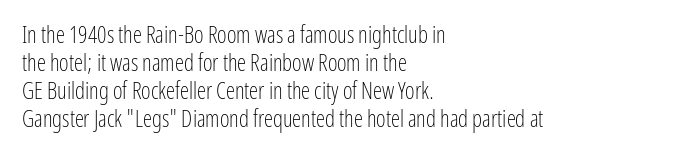
Q: Is the text bold? A: No.
Q: Is the text italic (slanted)? A: No, it is upright.
Q: Is the text underlined? A: No.
Q: How is the paragraph aligned? A: Left-aligned.
Q: Is the spacing between letters normal or unusually wide? A: Normal.
